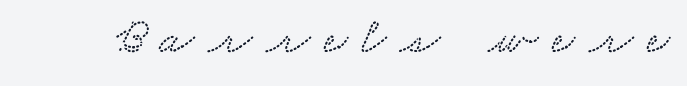
Beneath every word, the page is bare. There is plenty of visible air inserted between adjacent glyphs. Looks like regular typesetting: each glyph gets only the width it needs. In terms of letterform style, serifs are clearly present.
